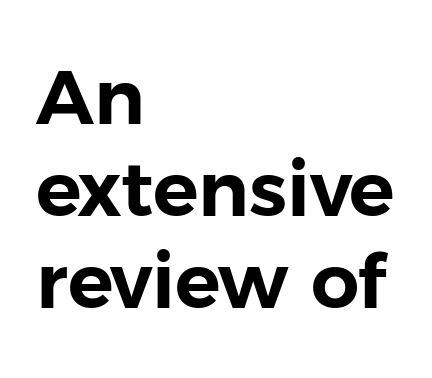
The image shows 76 px sans-serif type, upright; set left-aligned, line spacing 1.21x, normal letter spacing, not underlined; low stroke contrast and a medium x-height.
